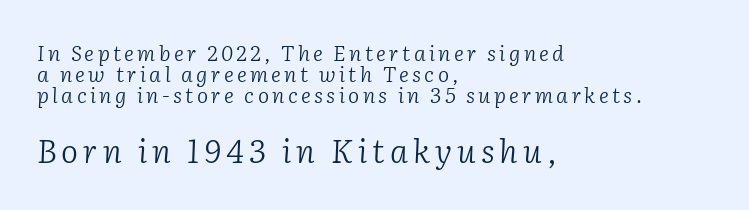
{"serif": "yes", "italic": "yes", "lean": "right", "slant_degrees": 2, "bold": "no", "weight": "light", "width": "normal", "stroke_contrast": "low", "x_height": "medium", "monospaced": "no", "underline": "no", "align": "left", "line_spacing": "tight", "line_spacing_ratio": 1.01, "larger_block": "second", "size_ratio": 1.52, "glyph_px": 32}
